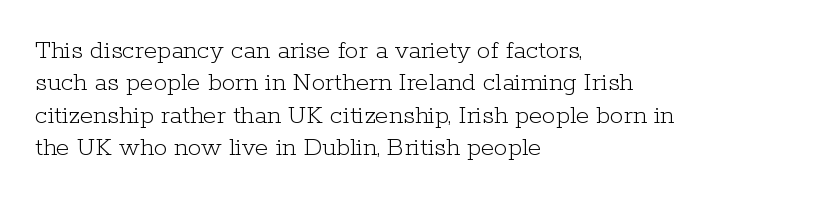
The image shows 27 px text type, upright; set left-aligned, line spacing 1.2x, normal letter spacing, not underlined.
